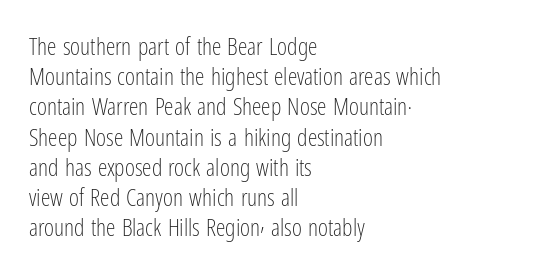
{"italic": "no", "bold": "no", "underline": "no", "align": "left", "line_spacing": "normal", "line_spacing_ratio": 1.26, "letter_spacing": "normal", "letter_spacing_em": 0.0, "glyph_px": 24}
